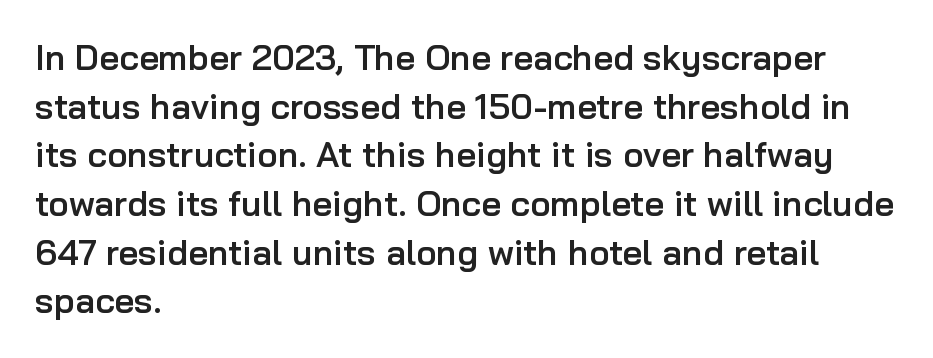
{"serif": "no", "italic": "no", "bold": "semi", "weight": "semibold", "width": "normal", "stroke_contrast": "low", "x_height": "medium", "monospaced": "no", "underline": "no", "align": "left", "line_spacing": "normal", "line_spacing_ratio": 1.39, "letter_spacing": "normal", "letter_spacing_em": 0.0, "glyph_px": 35}
